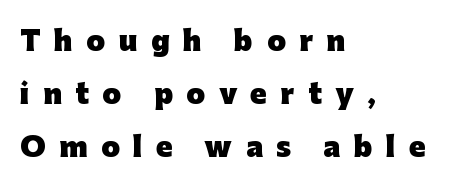
Q: Is the text bold? A: Yes.
Q: Is the text italic (slanted)? A: No, it is upright.
Q: Is the text underlined? A: No.
Q: How is the paragraph aligned? A: Left-aligned.
Q: Is the spacing between letters normal or unusually wide? A: Unusually wide.
Q: Is the spacing between lines tight, normal or loose? A: Loose.
